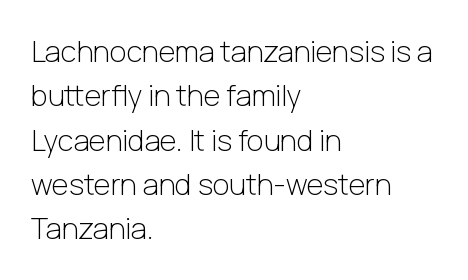
Characters remain perfectly vertical along every line. What kind of face is this? One without serifs — a sans. Short note: letters normally spaced. Nothing heavy about these letters — not bold at all.
